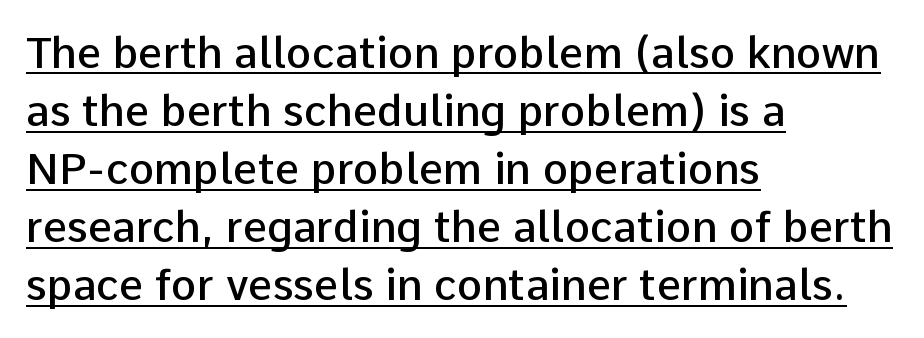
Q: Is the text bold? A: Semi-bold.
Q: Is the text italic (slanted)? A: No, it is upright.
Q: Is the typeface a serif or a sans-serif typeface? A: Sans-serif.
Q: Is the text underlined? A: Yes.
Q: How is the paragraph aligned? A: Left-aligned.
Q: Is the spacing between letters normal or unusually wide? A: Normal.
Q: Is the spacing between lines tight, normal or loose? A: Normal.
Q: Width (condensed, normal, or wide)? A: Normal.
Q: Stroke contrast? A: Low.
Q: x-height? A: Medium.
Q: Monospaced? A: No.
